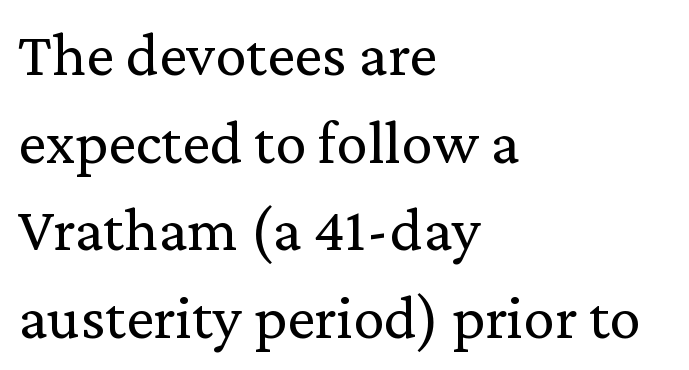
{"serif": "yes", "italic": "no", "bold": "no", "weight": "regular", "width": "normal", "stroke_contrast": "low", "x_height": "medium", "monospaced": "no", "underline": "no", "align": "left", "line_spacing": "normal", "line_spacing_ratio": 1.39, "letter_spacing": "normal", "letter_spacing_em": 0.0, "glyph_px": 63}
